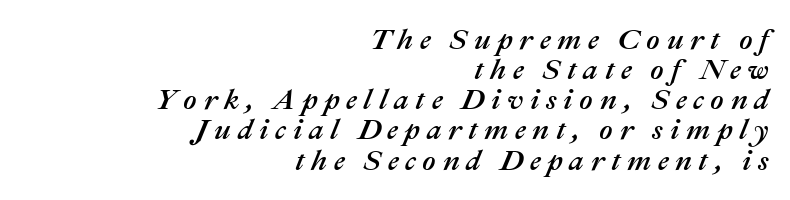
Underlining? Definitely not there. The letterforms stand isolated, each surrounded by extra space. Do the characters align in a grid? No, the font is proportional. Casual observation: everything's shoved over to the right. Every character sits at an angle, as italics do. These lines huddle together more closely than default settings would place them.
